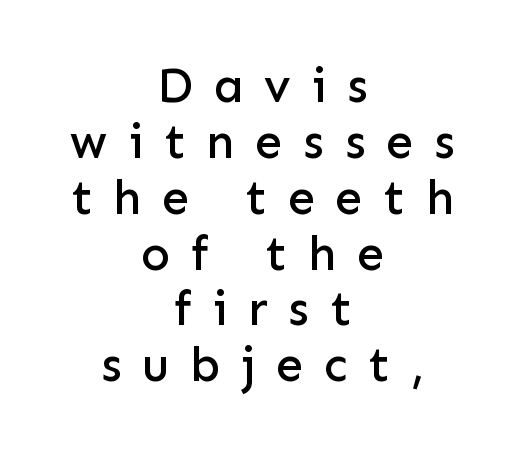
The image shows 49 px sans-serif type, upright; set centered, tight line spacing (1.14x), unusually wide letter spacing (+0.42 em), not underlined; low stroke contrast and a medium x-height.
